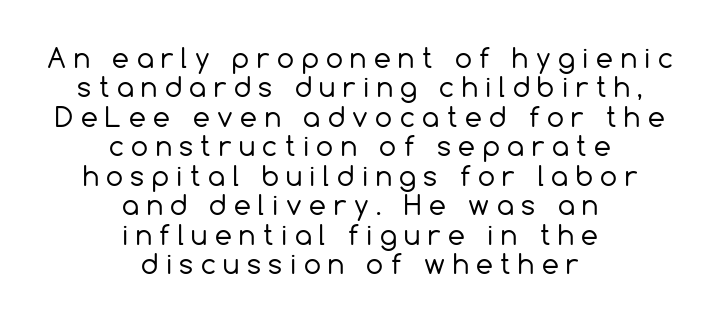
The image shows 27 px text type, upright; set centered, tight line spacing (1.09x), unusually wide letter spacing (+0.28 em), not underlined.
